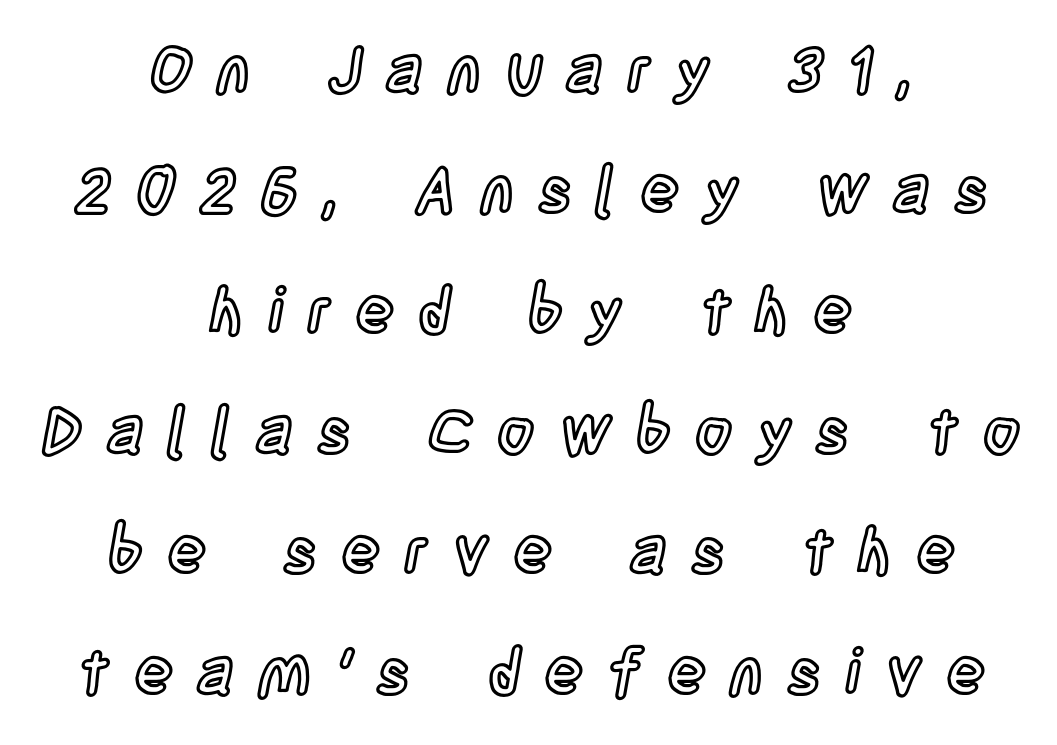
Q: Is the text italic (slanted)? A: Yes.
Q: Is the text underlined? A: No.
Q: How is the paragraph aligned? A: Centered.
Q: Is the spacing between letters normal or unusually wide? A: Unusually wide.
Q: Width (condensed, normal, or wide)? A: Condensed.
Q: x-height? A: Large.
Q: Monospaced? A: No.
